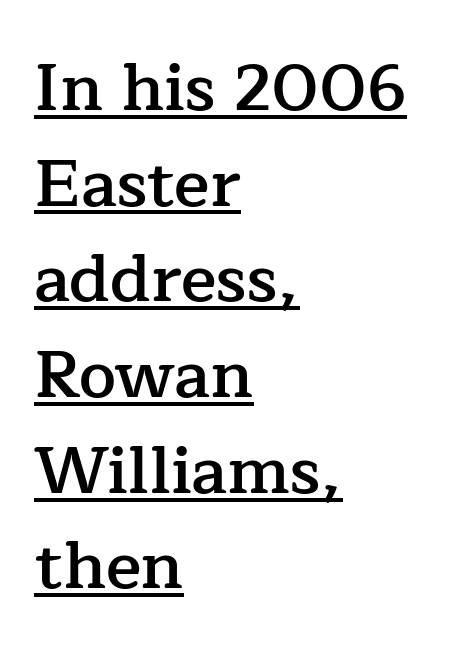
The image shows 66 px semibold serif type, upright; set left-aligned, normal line spacing (1.45x), normal letter spacing, underlined; low stroke contrast and a medium x-height.
